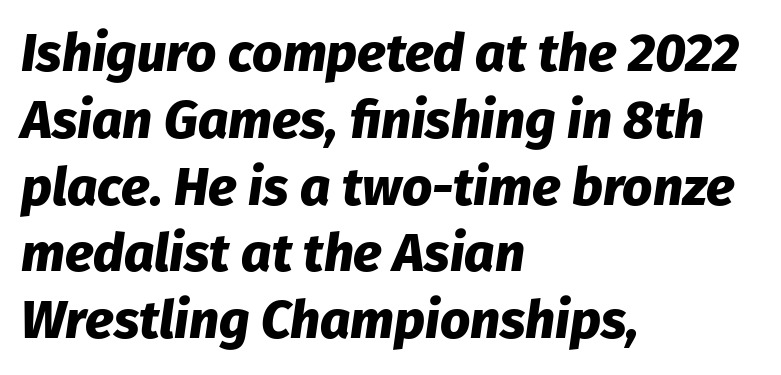
The image shows 53 px heavy type, italic (leaning right); set left-aligned, normal line spacing (1.26x), normal letter spacing, not underlined; low stroke contrast and a medium x-height.
